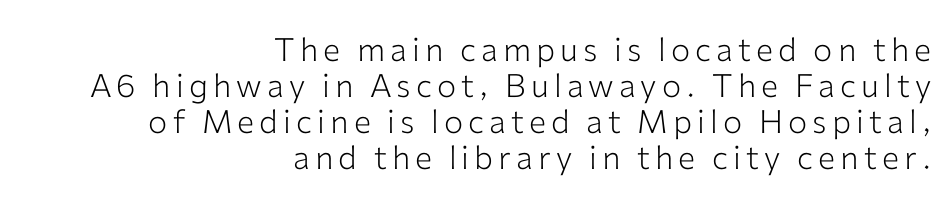
Q: Is the text bold? A: No.
Q: Is the text italic (slanted)? A: No, it is upright.
Q: Is the typeface a serif or a sans-serif typeface? A: Sans-serif.
Q: Is the text underlined? A: No.
Q: How is the paragraph aligned? A: Right-aligned.
Q: Is the spacing between lines tight, normal or loose? A: Tight.
Q: Width (condensed, normal, or wide)? A: Normal.
Q: Stroke contrast? A: Low.
Q: x-height? A: Medium.
Q: Monospaced? A: No.
